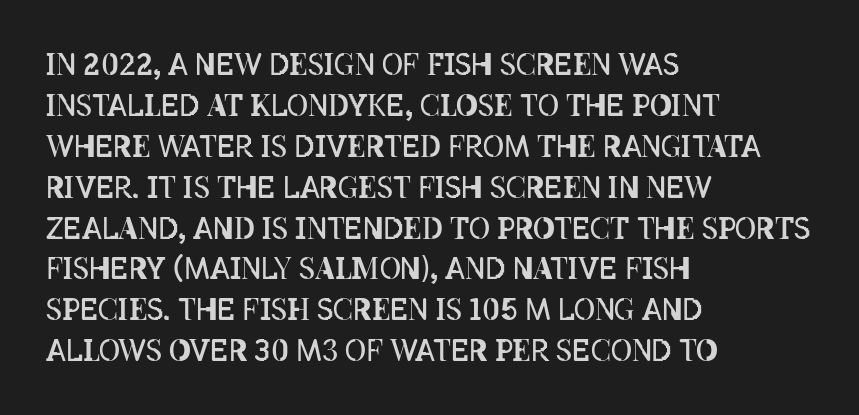
{"italic": "no", "bold": "no", "weight": "regular", "width": "condensed", "stroke_contrast": "low", "x_height": "large", "monospaced": "no", "underline": "no", "align": "left", "line_spacing": "normal", "line_spacing_ratio": 1.41, "letter_spacing": "normal", "letter_spacing_em": 0.0, "glyph_px": 29}
